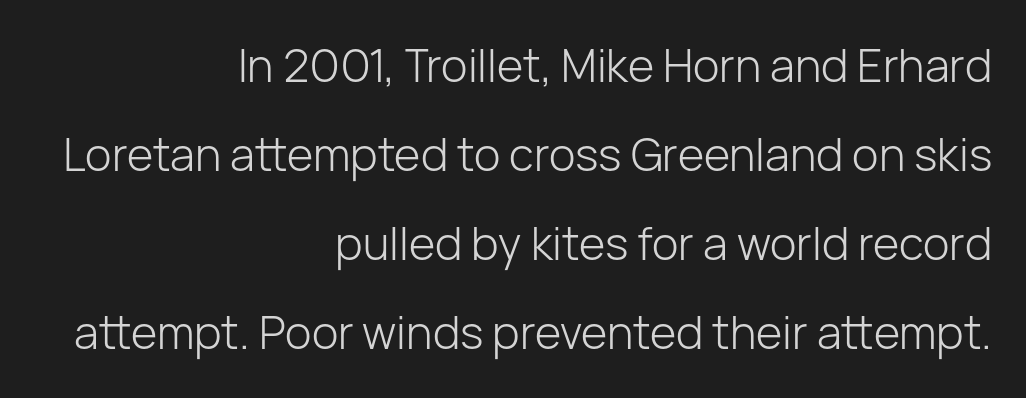
Q: Is the text bold? A: No.
Q: Is the text italic (slanted)? A: No, it is upright.
Q: Is the typeface a serif or a sans-serif typeface? A: Sans-serif.
Q: Is the text underlined? A: No.
Q: How is the paragraph aligned? A: Right-aligned.
Q: Is the spacing between letters normal or unusually wide? A: Normal.
Q: Is the spacing between lines tight, normal or loose? A: Loose.
Q: Width (condensed, normal, or wide)? A: Normal.
Q: Stroke contrast? A: Low.
Q: x-height? A: Medium.
Q: Monospaced? A: No.
